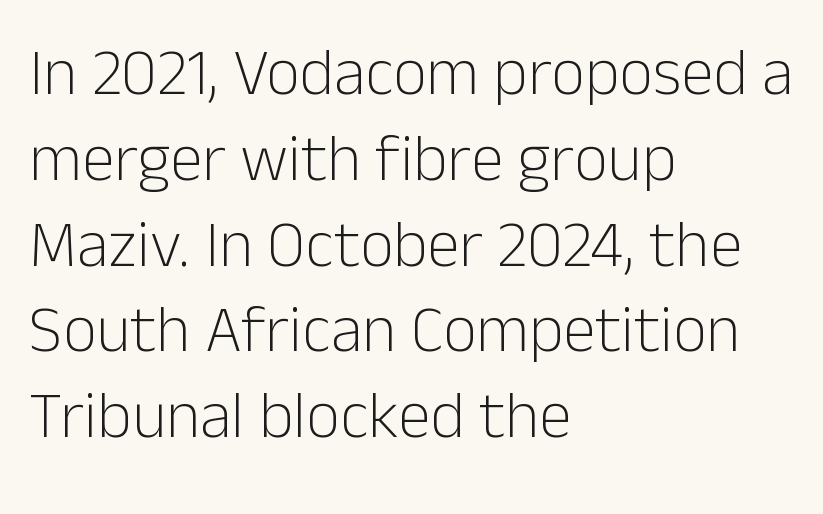
{"serif": "no", "italic": "no", "bold": "no", "weight": "light", "width": "normal", "stroke_contrast": "low", "x_height": "medium", "monospaced": "no", "underline": "no", "align": "left", "line_spacing": "normal", "line_spacing_ratio": 1.3, "letter_spacing": "normal", "letter_spacing_em": 0.0, "glyph_px": 66}
